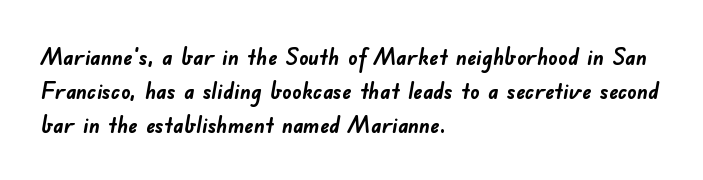
The block of text has a typical density, with ordinary space between rows. Words appear dense and cohesive because spacing is normal. A classic flush-left, rag-right setting is used for this passage. Summary of weight: heavy, a full bold. The string is rendered with underlining switched off.
